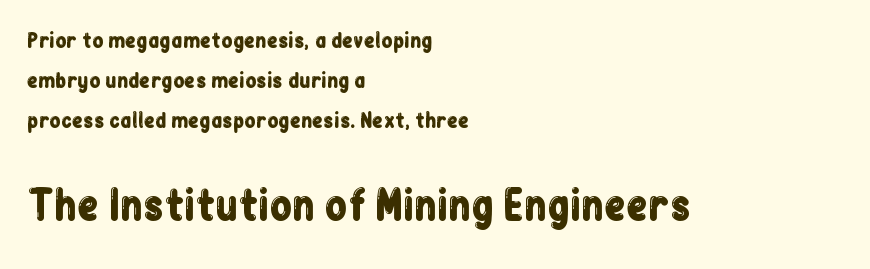
The image shows 40 px condensed sans-serif type, upright; set left-aligned, loose line spacing (2.0x), normal letter spacing, not underlined; the second (bottom) block is 2.0x larger; low stroke contrast and a medium x-height.
